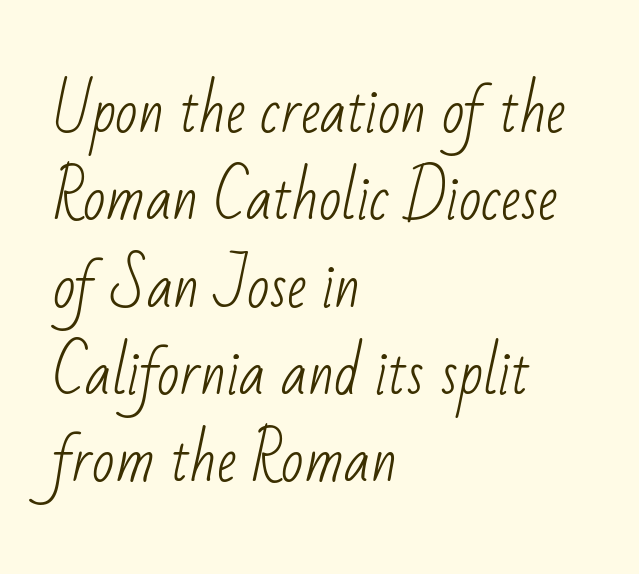
Q: Is the text bold? A: No.
Q: Is the typeface a serif or a sans-serif typeface? A: Sans-serif.
Q: Is the text underlined? A: No.
Q: How is the paragraph aligned? A: Left-aligned.
Q: Is the spacing between letters normal or unusually wide? A: Normal.
Q: Is the spacing between lines tight, normal or loose? A: Normal.
Q: Width (condensed, normal, or wide)? A: Condensed.
Q: Stroke contrast? A: Low.
Q: x-height? A: Small.
Q: Monospaced? A: No.
